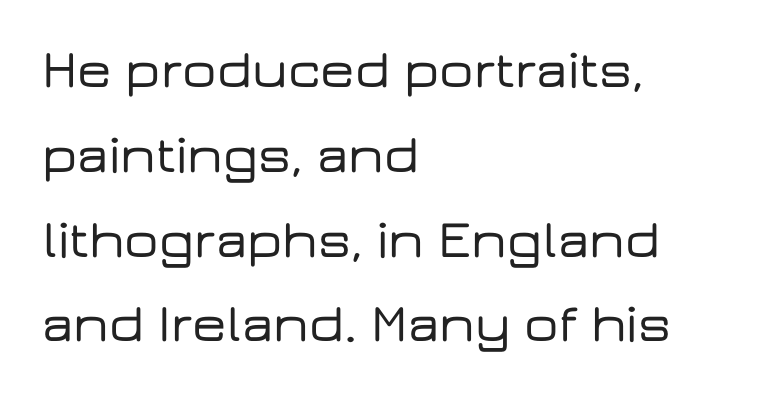
The image shows 54 px wide sans-serif type, upright; set left-aligned, normal line spacing (1.57x), normal letter spacing, not underlined; low stroke contrast and a medium x-height.
